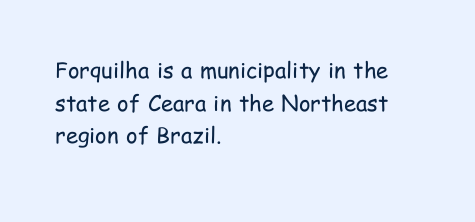
{"italic": "no", "bold": "no", "underline": "no", "align": "left", "line_spacing": "normal", "line_spacing_ratio": 1.48, "letter_spacing": "normal", "letter_spacing_em": 0.0, "glyph_px": 22}
